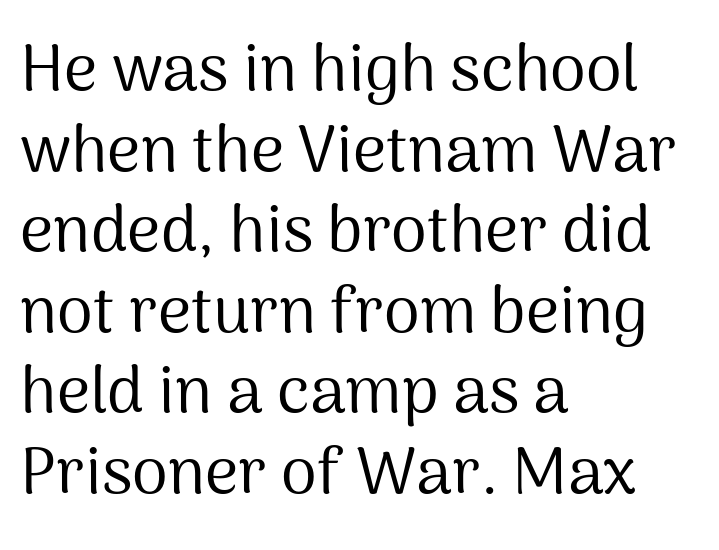
{"serif": "no", "italic": "no", "bold": "no", "weight": "regular", "width": "normal", "stroke_contrast": "medium", "x_height": "medium", "monospaced": "no", "underline": "no", "align": "left", "line_spacing_ratio": 1.24, "letter_spacing": "normal", "letter_spacing_em": 0.0, "glyph_px": 65}
